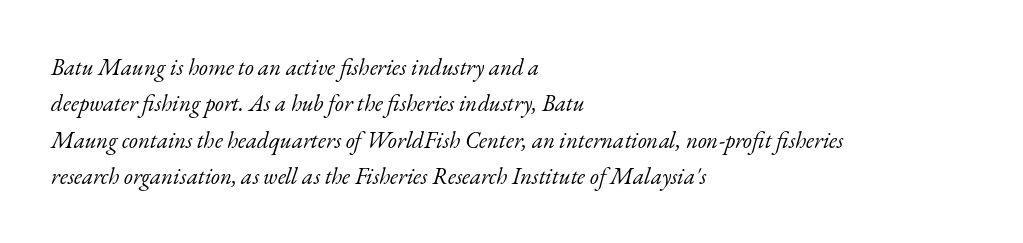
{"italic": "yes", "lean": "right", "slant_degrees": 17, "bold": "no", "underline": "no", "align": "left", "line_spacing": "normal", "line_spacing_ratio": 1.58, "letter_spacing": "normal", "letter_spacing_em": 0.0, "glyph_px": 23}
